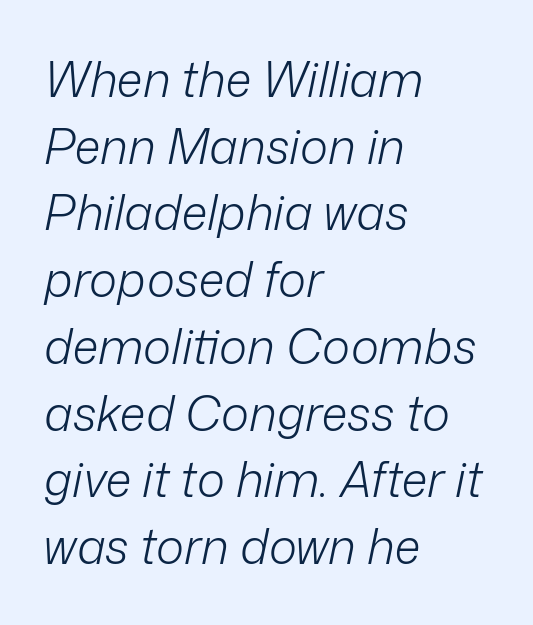
{"italic": "yes", "lean": "right", "slant_degrees": 12, "bold": "no", "weight": "light", "width": "normal", "stroke_contrast": "low", "x_height": "medium", "monospaced": "no", "underline": "no", "align": "left", "line_spacing": "normal", "line_spacing_ratio": 1.39, "letter_spacing": "normal", "letter_spacing_em": 0.0, "glyph_px": 48}
